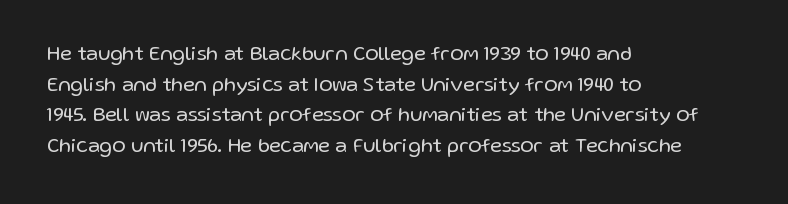
If you drew a line through each stem, it would be perfectly vertical. Students, observe: this is what conventionally led text looks like. Alignment: flush left. Decoration check: the copy has no underline.
